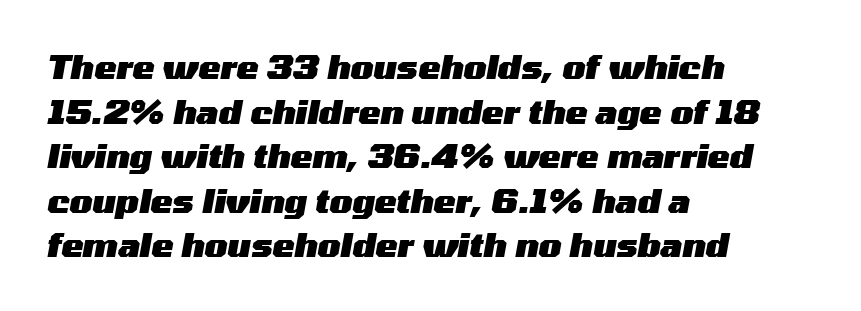
The image shows 33 px heavy, wide type, italic (leaning right); set left-aligned, normal line spacing (1.35x), normal letter spacing, not underlined; medium stroke contrast and a medium x-height.
